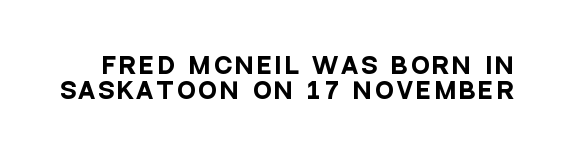
Look at the stroke-to-counter ratio: heavy, a bold. Honestly, there is no underline to notice here at all. Successive baselines arrive quickly, one right under another. Characters remain perfectly vertical along every line.
